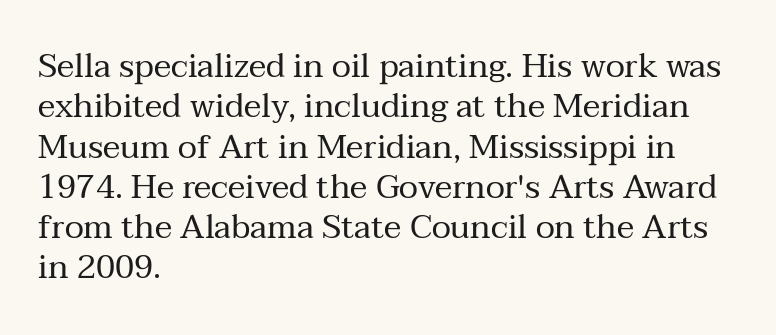
Q: Is the text bold? A: No.
Q: Is the text italic (slanted)? A: No, it is upright.
Q: Is the typeface a serif or a sans-serif typeface? A: Serif.
Q: Is the text underlined? A: No.
Q: How is the paragraph aligned? A: Left-aligned.
Q: Is the spacing between letters normal or unusually wide? A: Normal.
Q: Width (condensed, normal, or wide)? A: Normal.
Q: Stroke contrast? A: Medium.
Q: x-height? A: Medium.
Q: Monospaced? A: No.
